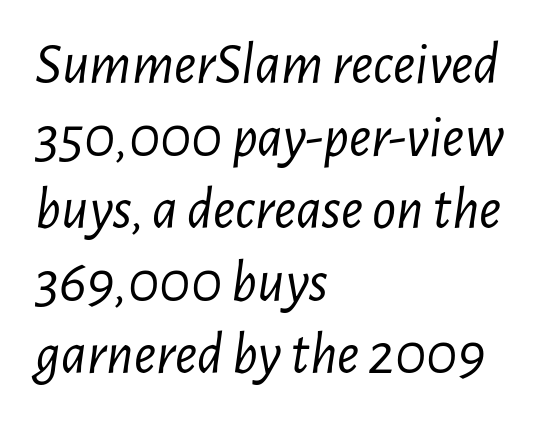
Spacing verdict: proportional, widths tailored to each character. Posture: slanted. A bare baseline throughout the passage. The passage is arranged the way most books set body copy — flush left. Short note: letters normally spaced. The strokes carry an ordinary text weight at most.
